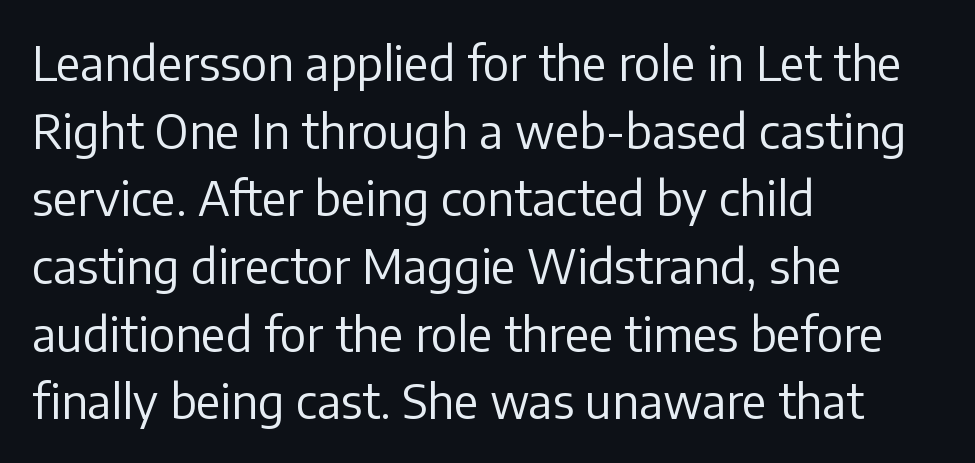
{"serif": "no", "italic": "no", "bold": "no", "weight": "regular", "width": "normal", "stroke_contrast": "low", "x_height": "medium", "monospaced": "no", "underline": "no", "align": "left", "line_spacing": "normal", "line_spacing_ratio": 1.44, "letter_spacing": "normal", "letter_spacing_em": 0.0, "glyph_px": 47}
